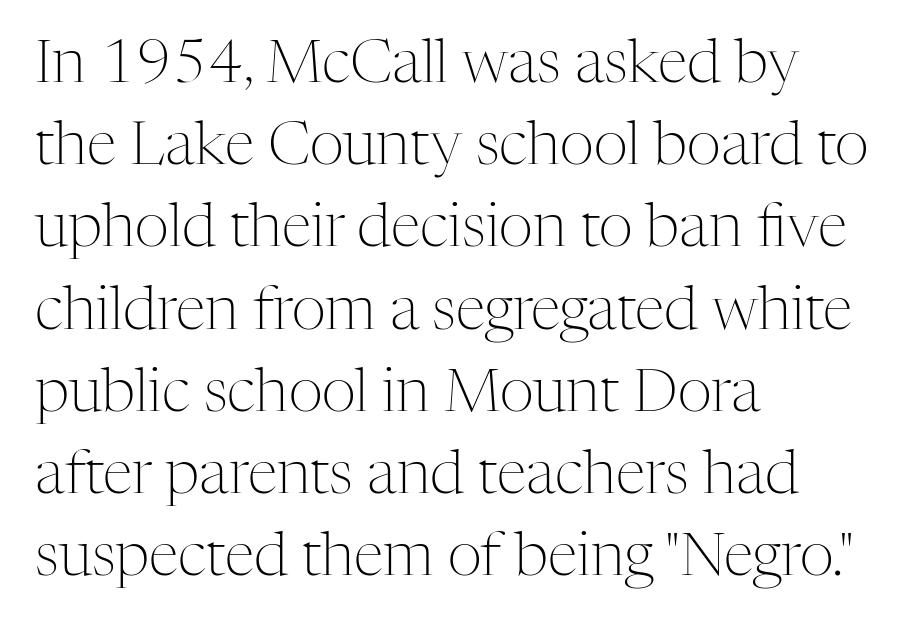
The image shows 60 px light serif type, upright; set left-aligned, normal line spacing (1.37x), normal letter spacing, not underlined; medium stroke contrast and a medium x-height.
